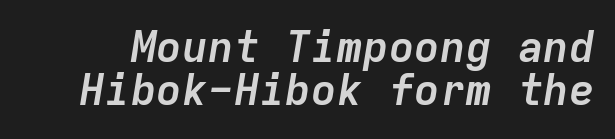
Q: Is the text bold? A: Yes.
Q: Is the text italic (slanted)? A: Yes, it leans right by about 9 degrees.
Q: Is the text underlined? A: No.
Q: Is the spacing between letters normal or unusually wide? A: Normal.
Q: Is the spacing between lines tight, normal or loose? A: Tight.
Q: Width (condensed, normal, or wide)? A: Normal.
Q: Stroke contrast? A: Low.
Q: x-height? A: Medium.
Q: Monospaced? A: Yes.
